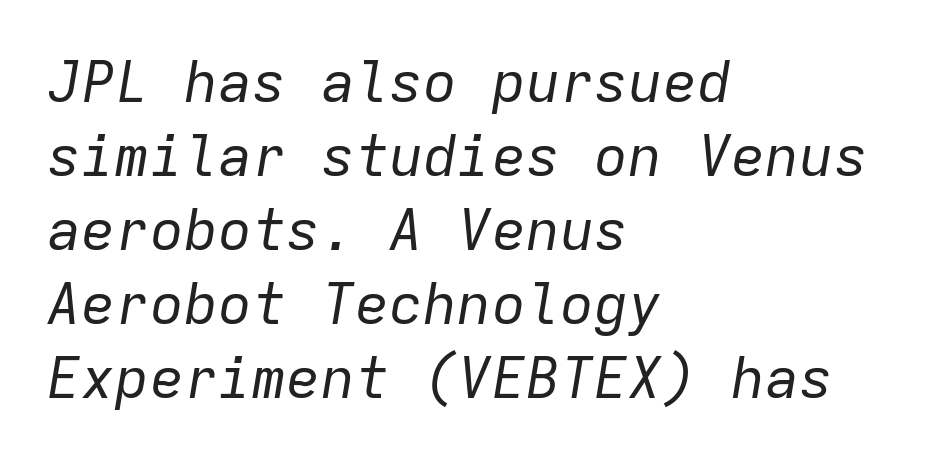
Q: Is the text bold? A: No.
Q: Is the text italic (slanted)? A: Yes, it leans right by about 9 degrees.
Q: Is the text underlined? A: No.
Q: How is the paragraph aligned? A: Left-aligned.
Q: Is the spacing between letters normal or unusually wide? A: Normal.
Q: Is the spacing between lines tight, normal or loose? A: Normal.
Q: Width (condensed, normal, or wide)? A: Normal.
Q: Stroke contrast? A: Low.
Q: x-height? A: Medium.
Q: Monospaced? A: Yes.
